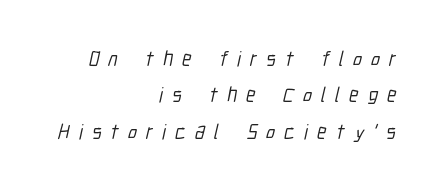
Q: Is the text underlined? A: No.
Q: How is the paragraph aligned? A: Right-aligned.
Q: Is the spacing between letters normal or unusually wide? A: Unusually wide.
